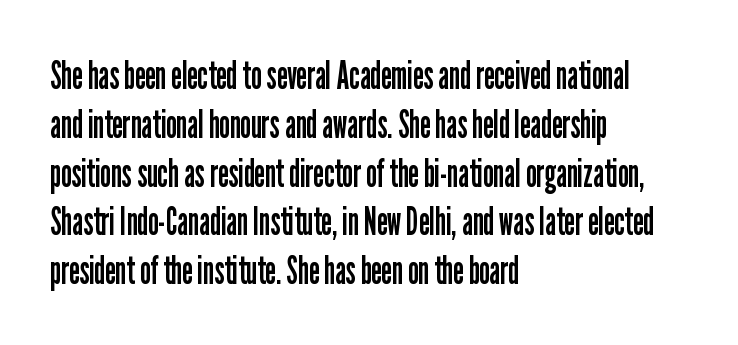
The image shows 40 px regular-weight, condensed sans-serif type, upright; set left-aligned, line spacing 1.22x, normal letter spacing, not underlined; low stroke contrast and a medium x-height.
